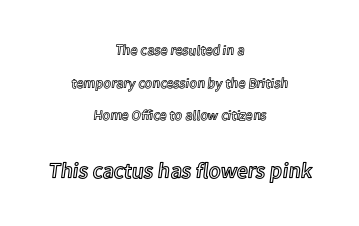
Q: Is the text italic (slanted)? A: Yes.
Q: Is the text underlined? A: No.
Q: How is the paragraph aligned? A: Centered.
Q: Is the spacing between letters normal or unusually wide? A: Normal.
Q: Is the spacing between lines tight, normal or loose? A: Loose.
Q: Which block of text is set in a larger size, the first (top) or the second (bottom)? A: The second (bottom) one.
